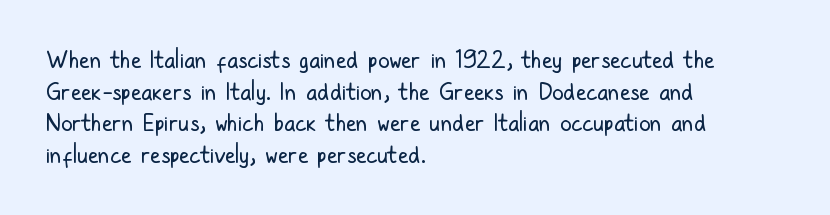
{"italic": "no", "bold": "no", "underline": "no", "align": "left", "line_spacing": "normal", "line_spacing_ratio": 1.37, "letter_spacing": "normal", "letter_spacing_em": 0.0, "glyph_px": 23}
